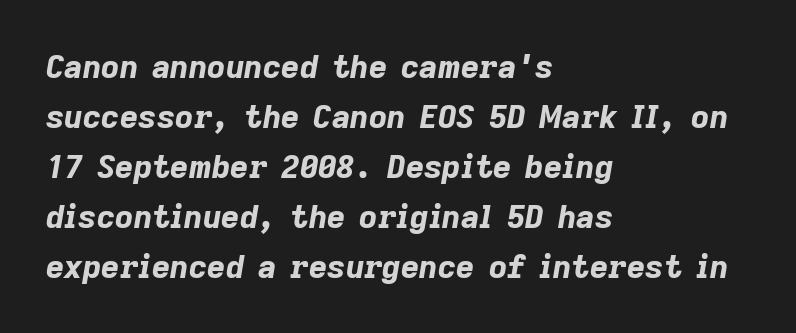
Is the type slanted? Yes — the strokes lean at a clear angle. You'd pick this weight for a headline — it's a proper bold. How are the letters spaced? Ordinarily, with no added tracking. You could not count columns in this text — the font is proportionally spaced.
